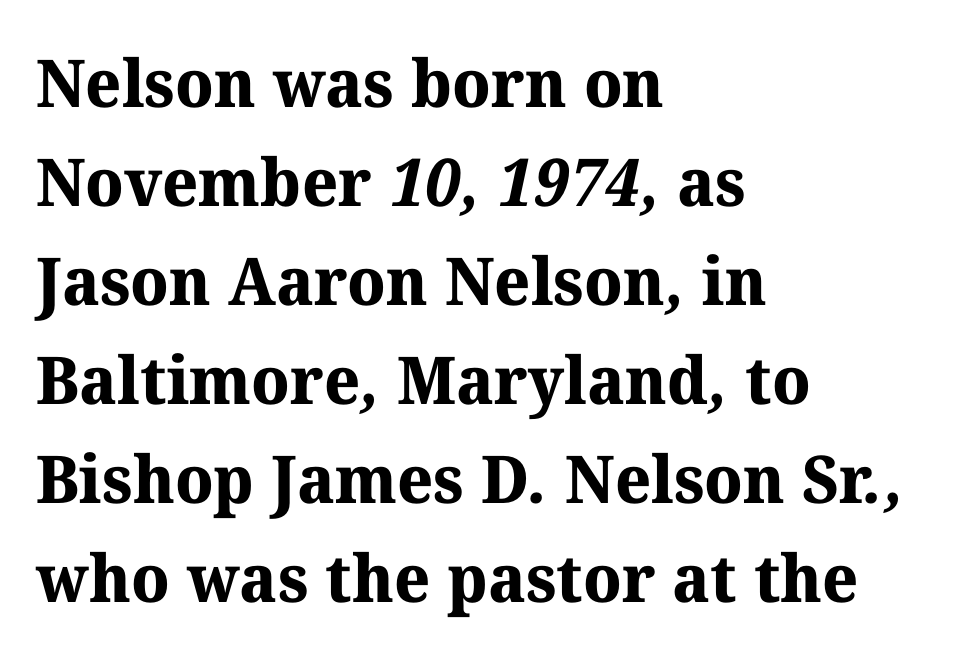
Q: Is the text bold? A: Yes.
Q: Is the typeface a serif or a sans-serif typeface? A: Serif.
Q: Is the text underlined? A: No.
Q: How is the paragraph aligned? A: Left-aligned.
Q: Is the spacing between letters normal or unusually wide? A: Normal.
Q: Is the spacing between lines tight, normal or loose? A: Normal.
Q: Width (condensed, normal, or wide)? A: Normal.
Q: Stroke contrast? A: Medium.
Q: x-height? A: Medium.
Q: Monospaced? A: No.
